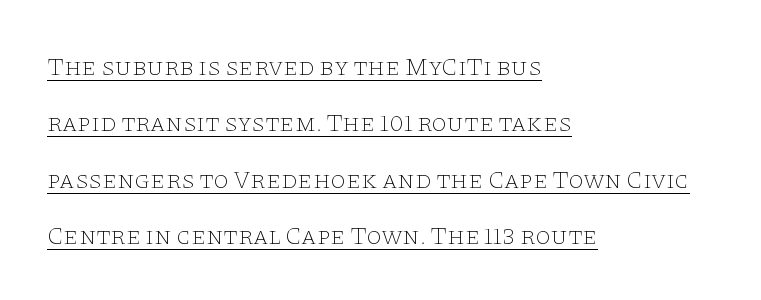
Q: Is the text bold? A: No.
Q: Is the text italic (slanted)? A: No, it is upright.
Q: Is the text underlined? A: Yes.
Q: How is the paragraph aligned? A: Left-aligned.
Q: Is the spacing between letters normal or unusually wide? A: Normal.
Q: Is the spacing between lines tight, normal or loose? A: Loose.
